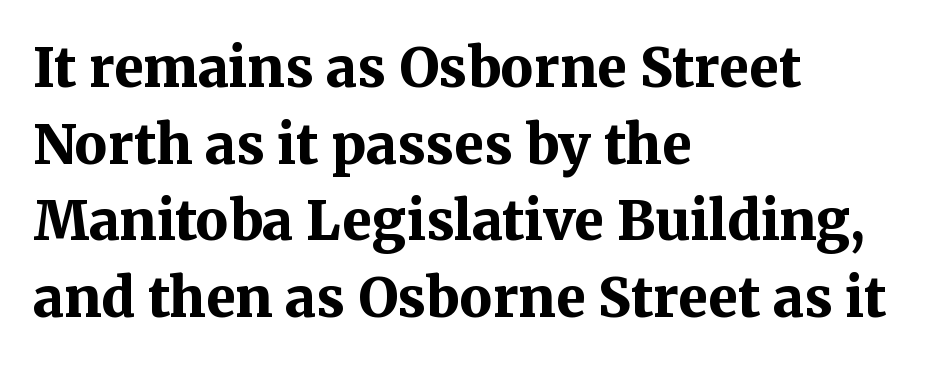
Q: Is the text bold? A: Yes.
Q: Is the text italic (slanted)? A: No, it is upright.
Q: Is the typeface a serif or a sans-serif typeface? A: Serif.
Q: Is the text underlined? A: No.
Q: How is the paragraph aligned? A: Left-aligned.
Q: Is the spacing between letters normal or unusually wide? A: Normal.
Q: Is the spacing between lines tight, normal or loose? A: Normal.
Q: Width (condensed, normal, or wide)? A: Normal.
Q: Stroke contrast? A: Medium.
Q: x-height? A: Medium.
Q: Monospaced? A: No.
